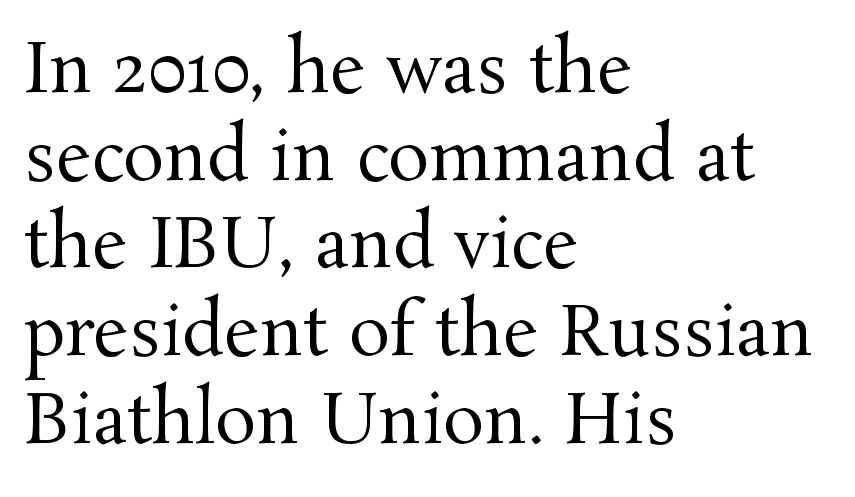
Q: Is the text bold? A: No.
Q: Is the text italic (slanted)? A: No, it is upright.
Q: Is the typeface a serif or a sans-serif typeface? A: Serif.
Q: Is the text underlined? A: No.
Q: How is the paragraph aligned? A: Left-aligned.
Q: Is the spacing between letters normal or unusually wide? A: Normal.
Q: Is the spacing between lines tight, normal or loose? A: Normal.
Q: Width (condensed, normal, or wide)? A: Normal.
Q: Stroke contrast? A: Medium.
Q: x-height? A: Medium.
Q: Monospaced? A: No.
